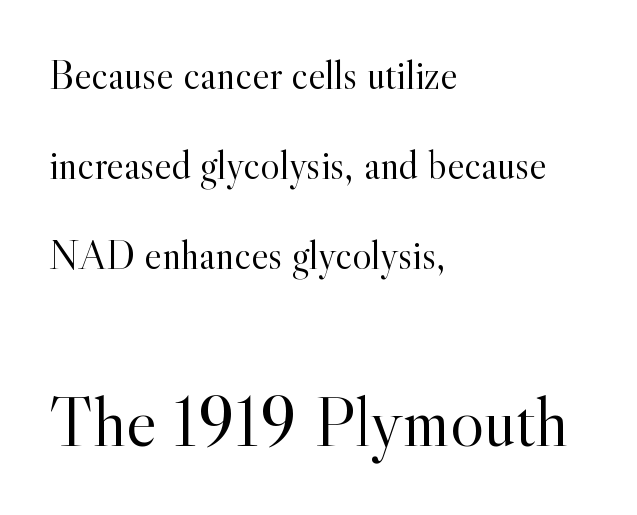
Q: Is the text bold? A: No.
Q: Is the text italic (slanted)? A: No, it is upright.
Q: Is the typeface a serif or a sans-serif typeface? A: Serif.
Q: Is the text underlined? A: No.
Q: How is the paragraph aligned? A: Left-aligned.
Q: Is the spacing between letters normal or unusually wide? A: Normal.
Q: Is the spacing between lines tight, normal or loose? A: Loose.
Q: Which block of text is set in a larger size, the first (top) or the second (bottom)? A: The second (bottom) one.
Q: Width (condensed, normal, or wide)? A: Normal.
Q: x-height? A: Small.
Q: Monospaced? A: No.
